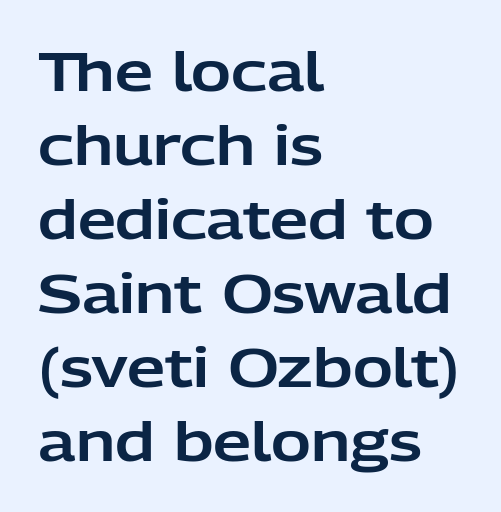
Q: Is the text italic (slanted)? A: No, it is upright.
Q: Is the typeface a serif or a sans-serif typeface? A: Sans-serif.
Q: Is the text underlined? A: No.
Q: How is the paragraph aligned? A: Left-aligned.
Q: Is the spacing between letters normal or unusually wide? A: Normal.
Q: Is the spacing between lines tight, normal or loose? A: Normal.
Q: Width (condensed, normal, or wide)? A: Normal.
Q: Stroke contrast? A: Low.
Q: x-height? A: Medium.
Q: Monospaced? A: No.
